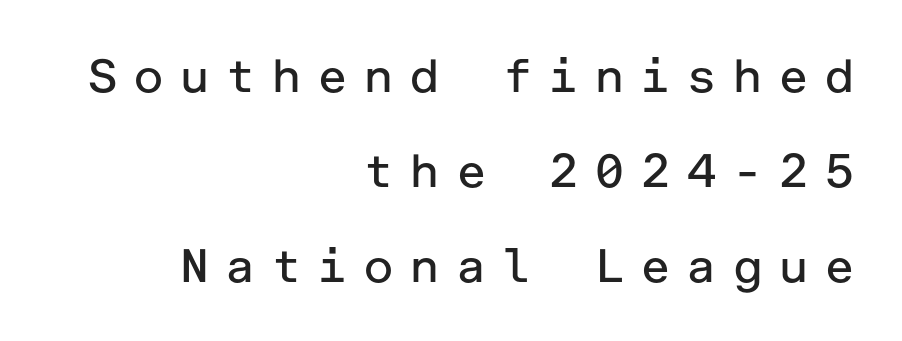
Q: Is the text bold? A: No.
Q: Is the text italic (slanted)? A: No, it is upright.
Q: Is the typeface a serif or a sans-serif typeface? A: Sans-serif.
Q: Is the text underlined? A: No.
Q: How is the paragraph aligned? A: Right-aligned.
Q: Is the spacing between letters normal or unusually wide? A: Unusually wide.
Q: Is the spacing between lines tight, normal or loose? A: Loose.
Q: Width (condensed, normal, or wide)? A: Normal.
Q: Stroke contrast? A: Low.
Q: x-height? A: Medium.
